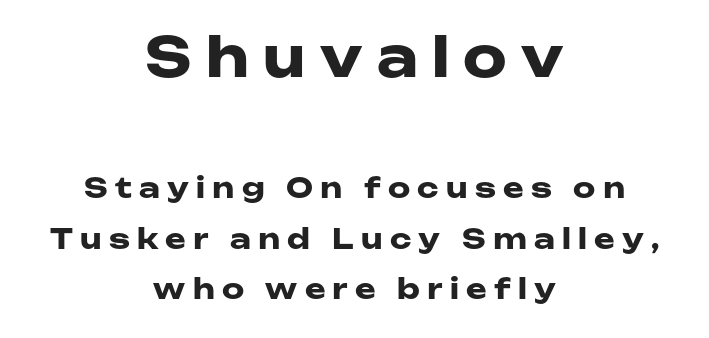
{"serif": "no", "italic": "no", "bold": "yes", "weight": "heavy", "width": "wide", "stroke_contrast": "low", "x_height": "medium", "monospaced": "no", "underline": "no", "align": "center", "line_spacing_ratio": 1.79, "letter_spacing": "wide", "letter_spacing_em": 0.26, "larger_block": "first", "size_ratio": 1.96, "glyph_px": 55}
